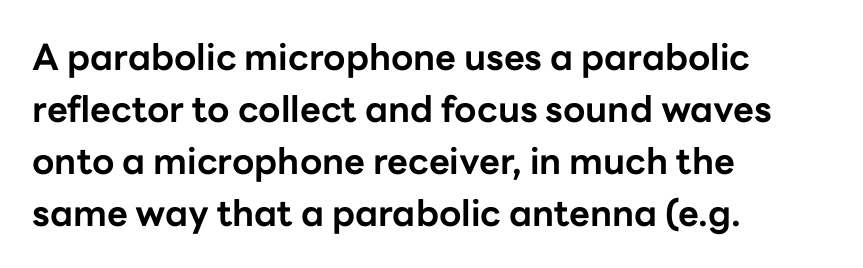
Q: Is the text bold? A: Yes.
Q: Is the text italic (slanted)? A: No, it is upright.
Q: Is the typeface a serif or a sans-serif typeface? A: Sans-serif.
Q: Is the text underlined? A: No.
Q: How is the paragraph aligned? A: Left-aligned.
Q: Is the spacing between letters normal or unusually wide? A: Normal.
Q: Is the spacing between lines tight, normal or loose? A: Normal.
Q: Width (condensed, normal, or wide)? A: Normal.
Q: Stroke contrast? A: Low.
Q: x-height? A: Medium.
Q: Monospaced? A: No.
